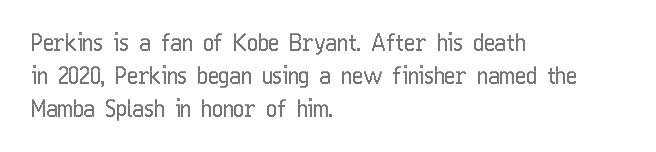
{"italic": "no", "underline": "no", "align": "left", "line_spacing": "normal", "line_spacing_ratio": 1.43, "letter_spacing": "normal", "letter_spacing_em": 0.0, "glyph_px": 23}
